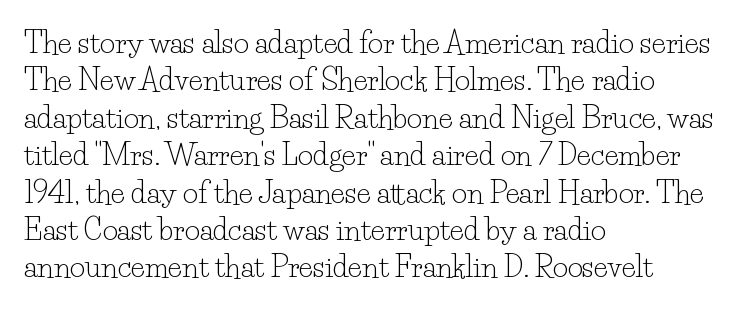
The lettering stays uniformly vertical, giving the passage a roman look. The setting favours the left margin, as ordinary paragraphs usually do. The rendering keeps characters at their native spacing. Is the type heavy? It reads as light-to-regular instead.
